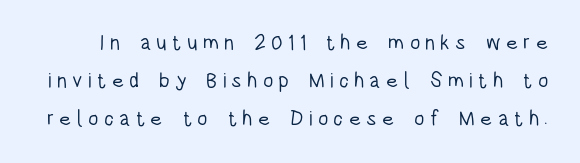
{"italic": "no", "bold": "no", "underline": "no", "line_spacing_ratio": 1.82, "letter_spacing": "wide", "letter_spacing_em": 0.25, "glyph_px": 21}
